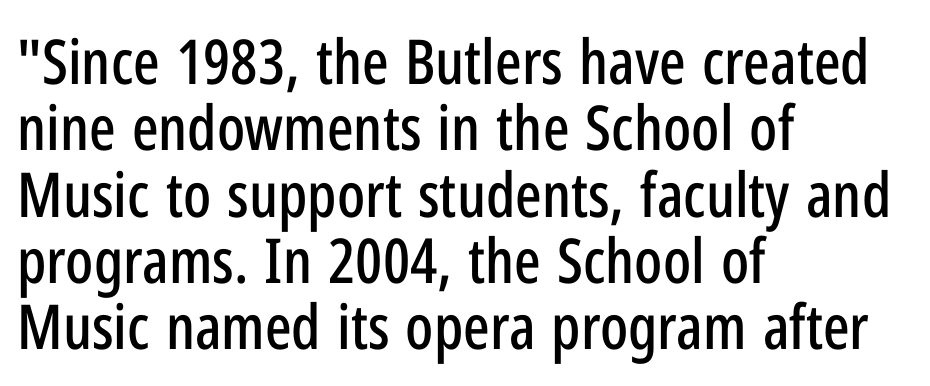
Q: Is the text italic (slanted)? A: No, it is upright.
Q: Is the typeface a serif or a sans-serif typeface? A: Sans-serif.
Q: Is the text underlined? A: No.
Q: How is the paragraph aligned? A: Left-aligned.
Q: Is the spacing between letters normal or unusually wide? A: Normal.
Q: Is the spacing between lines tight, normal or loose? A: Tight.
Q: Width (condensed, normal, or wide)? A: Condensed.
Q: Stroke contrast? A: Low.
Q: x-height? A: Medium.
Q: Monospaced? A: No.
